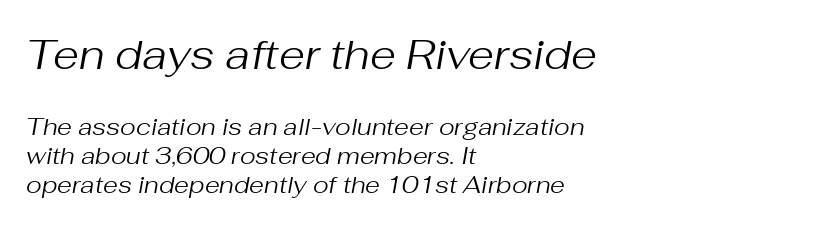
This rendering features lettering with no underline. Note the varied advance widths — an 'i' is clearly narrower than an 'm'. In terms of posture, this sample is oblique. Here the first block reads like a headline and the second like body copy.
